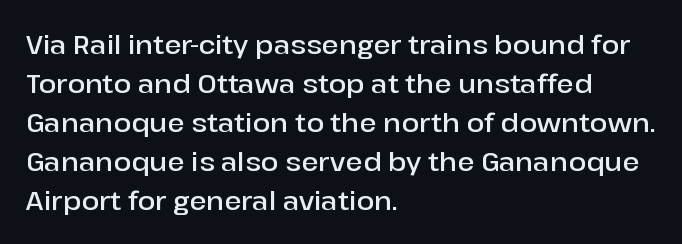
The image shows 26 px text type, upright; set left-aligned, normal line spacing (1.5x), normal letter spacing, not underlined.
